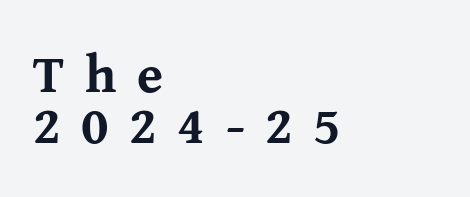
The image shows 53 px bold serif type, upright; set left-aligned, tight line spacing (0.97x), unusually wide letter spacing (+0.39 em), not underlined; medium stroke contrast and a medium x-height.
